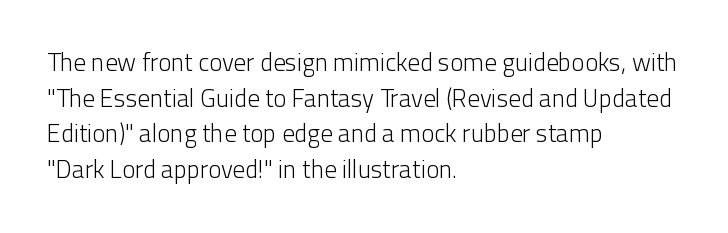
The image shows 25 px text type, upright; set left-aligned, normal line spacing (1.43x), normal letter spacing, not underlined.
